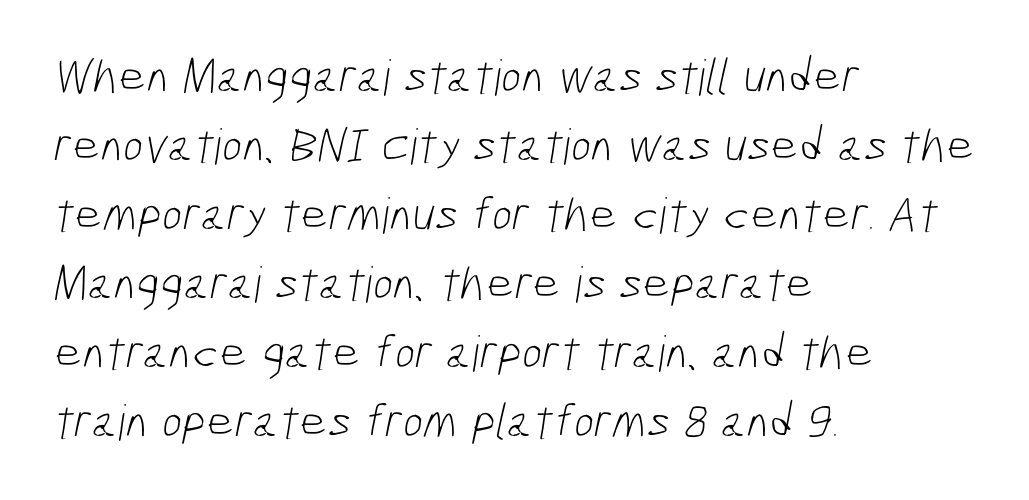
Q: Is the text bold? A: No.
Q: Is the typeface a serif or a sans-serif typeface? A: Sans-serif.
Q: Is the text underlined? A: No.
Q: How is the paragraph aligned? A: Left-aligned.
Q: Is the spacing between letters normal or unusually wide? A: Normal.
Q: Is the spacing between lines tight, normal or loose? A: Normal.
Q: Width (condensed, normal, or wide)? A: Condensed.
Q: Stroke contrast? A: Low.
Q: x-height? A: Medium.
Q: Monospaced? A: No.
